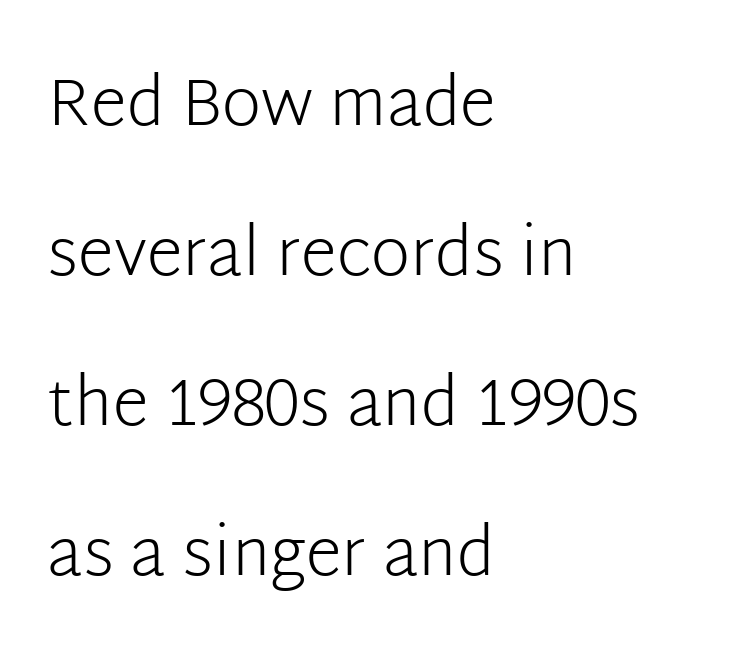
Letters have the restrained weight of plain body copy at most. Every character sits straight up, as roman type does. Grotesque or geometric, the face here clearly has no serifs. A bare baseline throughout the passage. Alignment: flush left. You could fit nearly another row in the gap between these rows.
